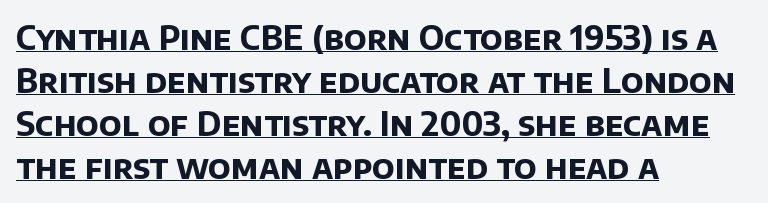
{"serif": "no", "bold": "yes", "weight": "bold", "width": "normal", "stroke_contrast": "low", "x_height": "large", "monospaced": "no", "underline": "yes", "align": "left", "line_spacing": "normal", "line_spacing_ratio": 1.3, "letter_spacing": "normal", "letter_spacing_em": 0.0, "glyph_px": 33}
